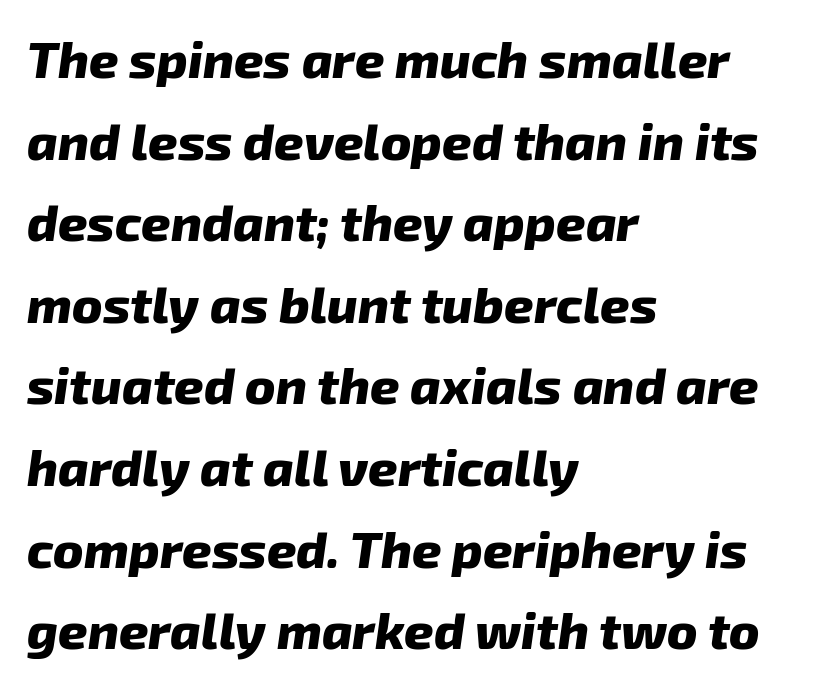
Students, observe: this is what conventionally led text looks like. The baseline area is clear. Short and long lines alike share a common starting point at left. Notice how thick the strokes are: this is what a full bold looks like. Style check: oblique. This sample has the flowing, uneven cadence of proportional lettering.
